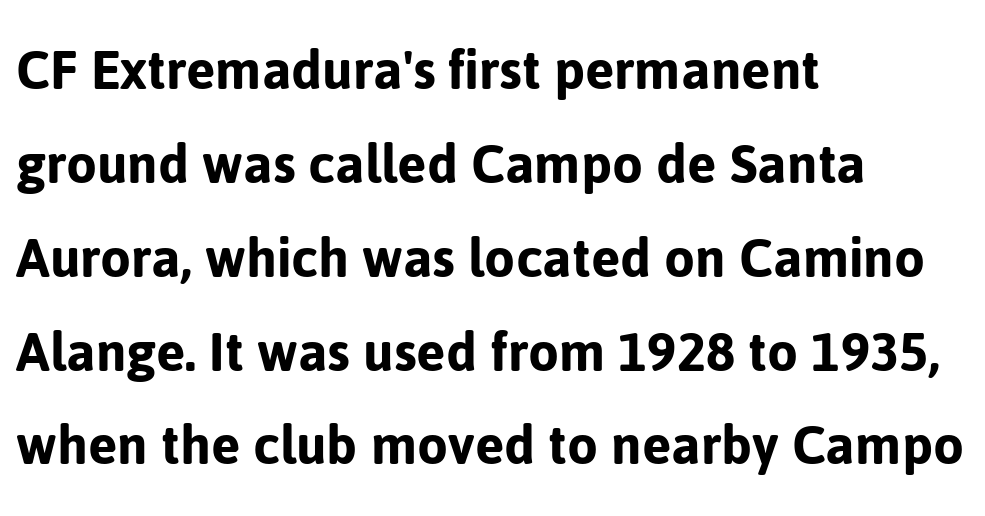
Horizontal alignment here is leftward, the default for most running prose. Examine the stroke ends and you'll find no serifs. Has an underline been added? It has not. The rendering uses natural spacing where letterforms have individual widths. Words appear dense and cohesive because spacing is normal. These lines sit exactly where default settings would place them.
